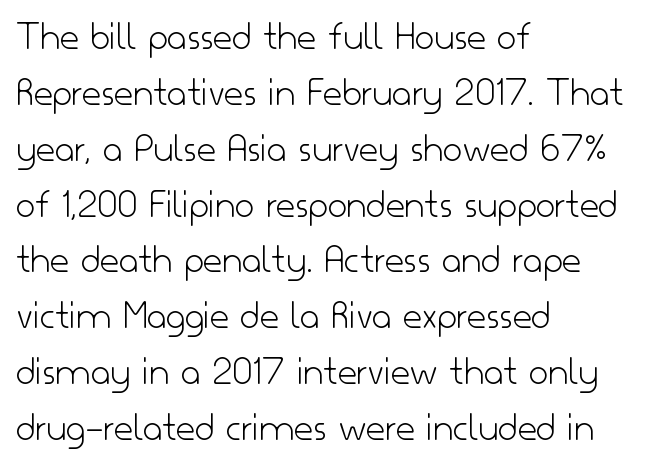
The passage shown is not bold in any degree. Honestly, there is no underline to notice here at all. The face used here is proportionally spaced, like ordinary book or web type. The typeface chosen for these lines omits serifs. Short note: letters normally spaced. Baseline-to-baseline distance is the conventional proportion of letter height.
